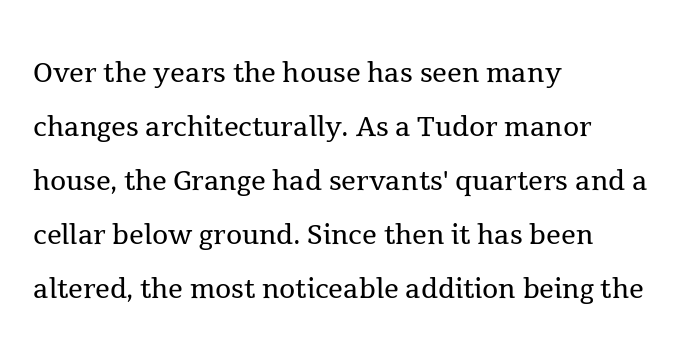
The rendering uses a moderate line-height, typical for paragraphs. No word sits above an underline. Leftover space on each line is placed entirely after the last word. Rendered with straight, roman letterforms.
